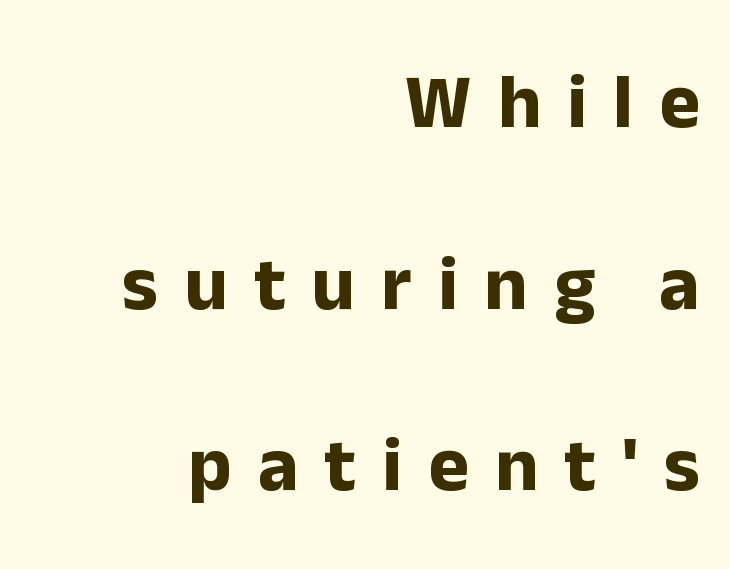
{"serif": "no", "italic": "no", "bold": "yes", "weight": "bold", "width": "normal", "stroke_contrast": "low", "x_height": "medium", "monospaced": "no", "underline": "no", "align": "right", "line_spacing": "loose", "line_spacing_ratio": 2.36, "letter_spacing": "wide", "letter_spacing_em": 0.34, "glyph_px": 77}
